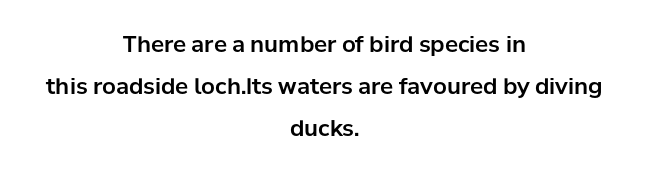
Q: Is the text italic (slanted)? A: No, it is upright.
Q: Is the text underlined? A: No.
Q: How is the paragraph aligned? A: Centered.
Q: Is the spacing between letters normal or unusually wide? A: Normal.
Q: Is the spacing between lines tight, normal or loose? A: Loose.
